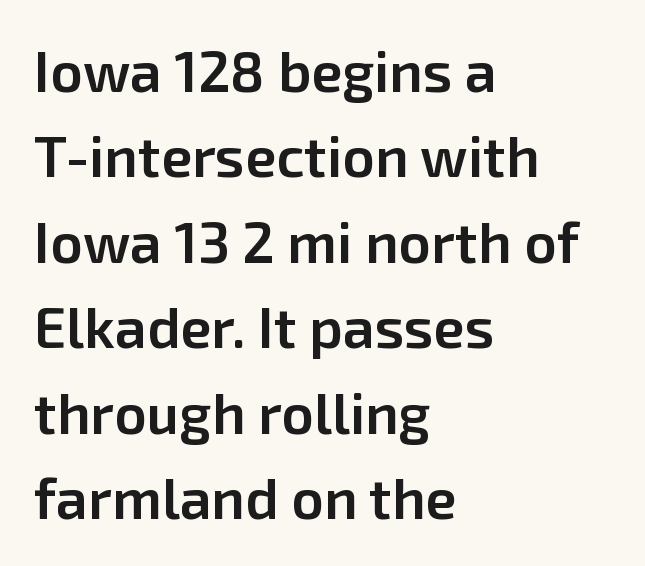
{"serif": "no", "italic": "no", "bold": "semi", "weight": "semibold", "width": "normal", "stroke_contrast": "low", "x_height": "medium", "monospaced": "no", "underline": "no", "align": "left", "line_spacing": "normal", "line_spacing_ratio": 1.5, "letter_spacing": "normal", "letter_spacing_em": 0.0, "glyph_px": 57}
